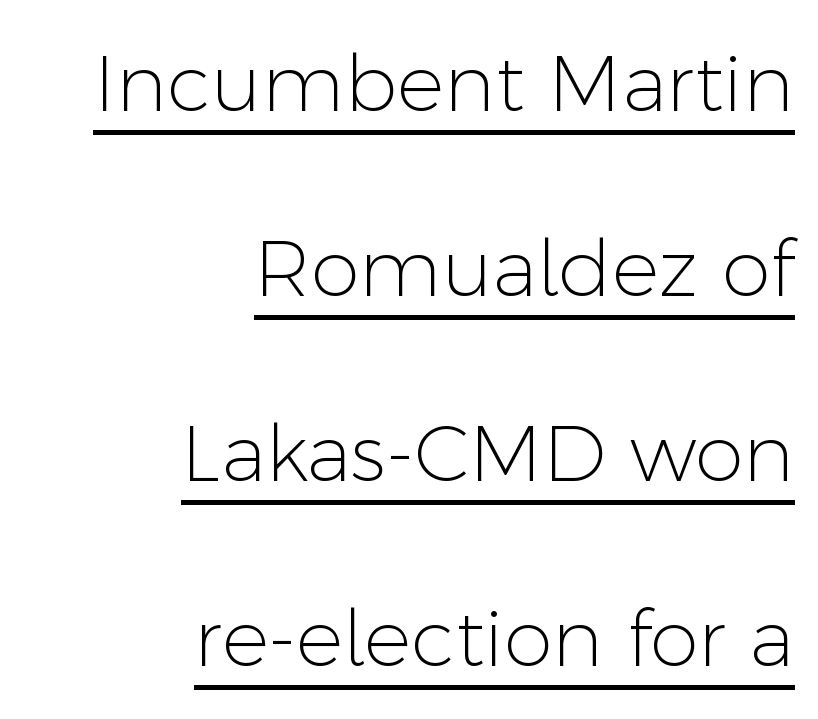
The image shows 79 px light sans-serif type, upright; set right-aligned, loose line spacing (2.34x), normal letter spacing, underlined; low stroke contrast and a medium x-height.
